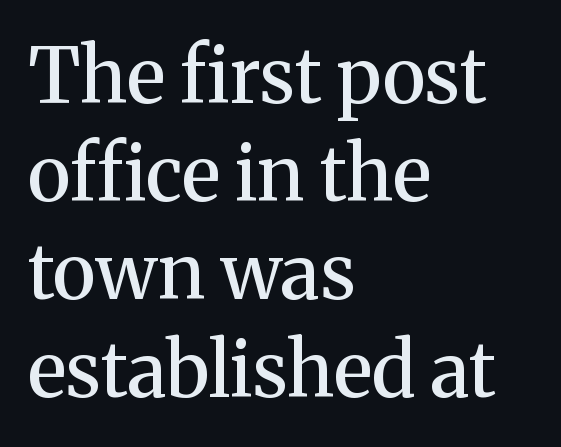
The image shows 76 px semibold serif type, upright; set left-aligned, normal line spacing (1.29x), normal letter spacing, not underlined; medium stroke contrast and a medium x-height.
